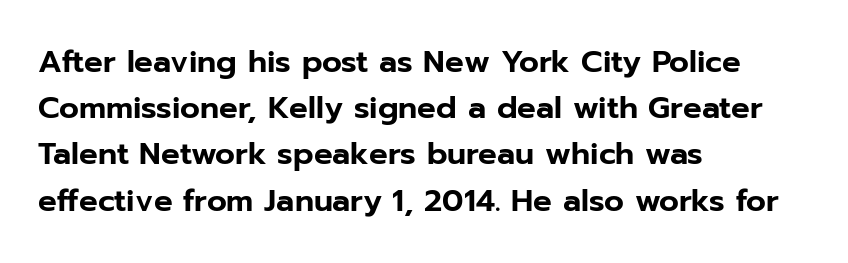
The image shows 31 px sans-serif type, upright; set left-aligned, normal line spacing (1.49x), normal letter spacing, not underlined; low stroke contrast and a medium x-height.
